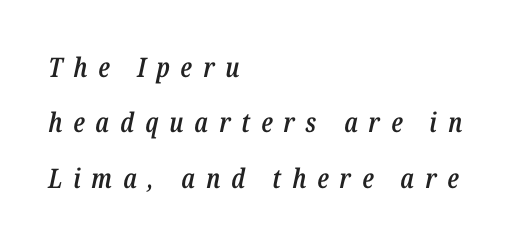
{"italic": "yes", "lean": "right", "slant_degrees": 12, "bold": "semi", "underline": "no", "align": "left", "line_spacing": "loose", "line_spacing_ratio": 2.05, "letter_spacing": "wide", "letter_spacing_em": 0.4, "glyph_px": 27}
